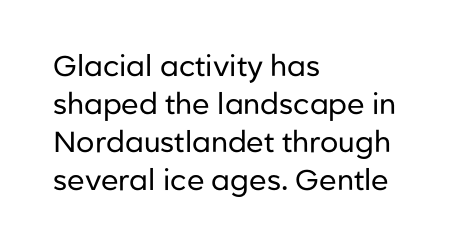
{"serif": "no", "italic": "no", "bold": "no", "weight": "regular", "width": "normal", "stroke_contrast": "low", "x_height": "medium", "monospaced": "no", "underline": "no", "align": "left", "line_spacing": "normal", "line_spacing_ratio": 1.31, "letter_spacing": "normal", "letter_spacing_em": 0.0, "glyph_px": 29}
